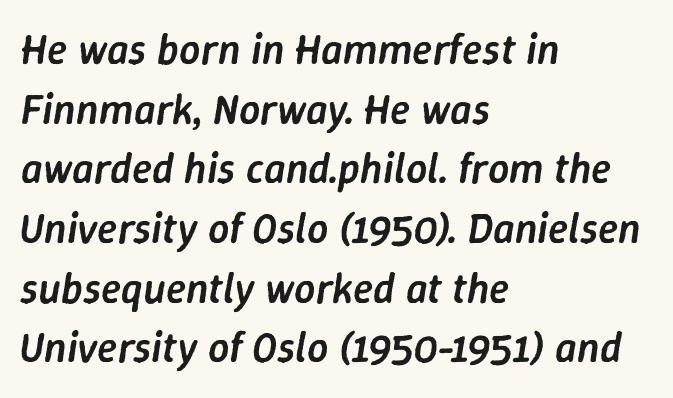
The image shows 42 px semibold type, italic (leaning right); set left-aligned, normal line spacing (1.42x), normal letter spacing, not underlined; low stroke contrast and a medium x-height.
